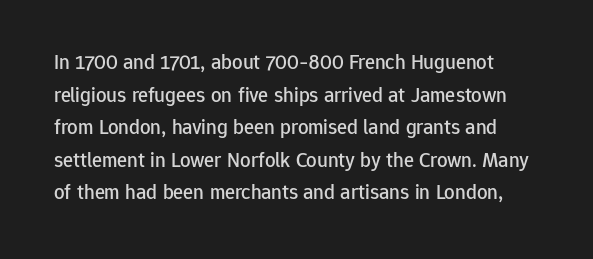
Q: Is the text italic (slanted)? A: No, it is upright.
Q: Is the text underlined? A: No.
Q: Is the spacing between letters normal or unusually wide? A: Normal.
Q: Is the spacing between lines tight, normal or loose? A: Normal.
